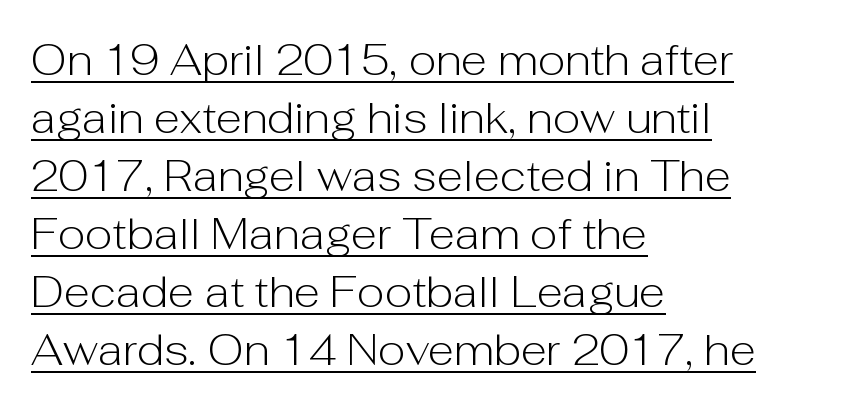
{"serif": "no", "italic": "no", "bold": "no", "weight": "light", "width": "normal", "stroke_contrast": "low", "x_height": "medium", "monospaced": "no", "underline": "yes", "align": "left", "line_spacing": "normal", "line_spacing_ratio": 1.35, "letter_spacing": "normal", "letter_spacing_em": 0.0, "glyph_px": 43}
